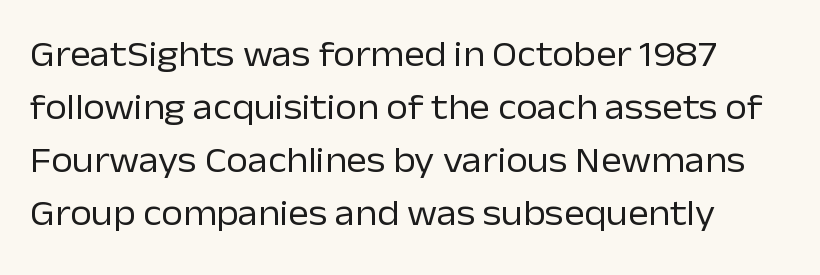
The rendering uses natural spacing where letterforms have individual widths. Characters remain perfectly vertical along every line. Nope, no serifs anywhere on these letters. Does the leading feel generous? No, just average. Stems and bowls with no extra thickness — not bold. Type without underlining.
